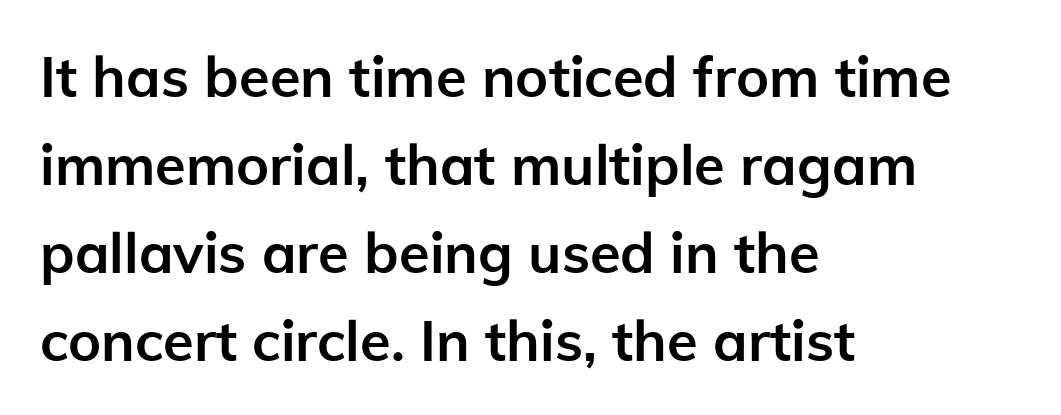
The image shows 56 px semibold sans-serif type, upright; set left-aligned, normal line spacing (1.57x), normal letter spacing, not underlined; low stroke contrast and a medium x-height.
